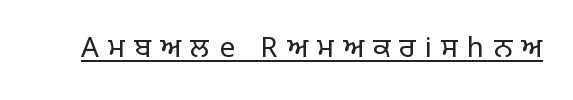
Q: Is the text bold? A: No.
Q: Is the text italic (slanted)? A: No, it is upright.
Q: Is the typeface a serif or a sans-serif typeface? A: Sans-serif.
Q: Is the text underlined? A: Yes.
Q: Is the spacing between letters normal or unusually wide? A: Unusually wide.
Q: Width (condensed, normal, or wide)? A: Normal.
Q: Stroke contrast? A: Low.
Q: x-height? A: Large.
Q: Monospaced? A: No.
